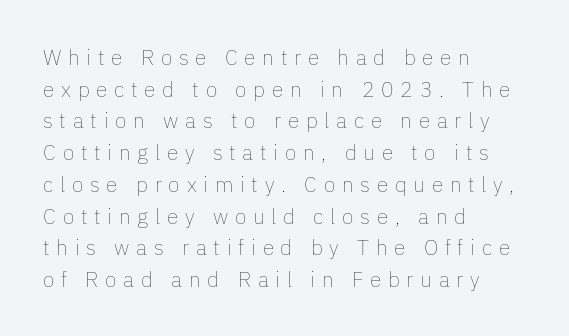
The image shows 21 px text type, upright; set left-aligned, normal line spacing (1.51x), unusually wide letter spacing (+0.32 em), not underlined.
